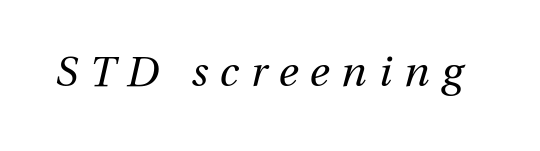
The image shows 42 px regular-weight type, italic (leaning right); set unusually wide letter spacing (+0.28 em), not underlined; medium stroke contrast and a medium x-height.
